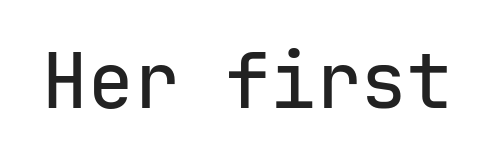
The designer went with a sans here, leaving each stem footless. Decoration check: the copy has no underline. Upright lettering throughout. Nobody touched the tracking dial on this one.
